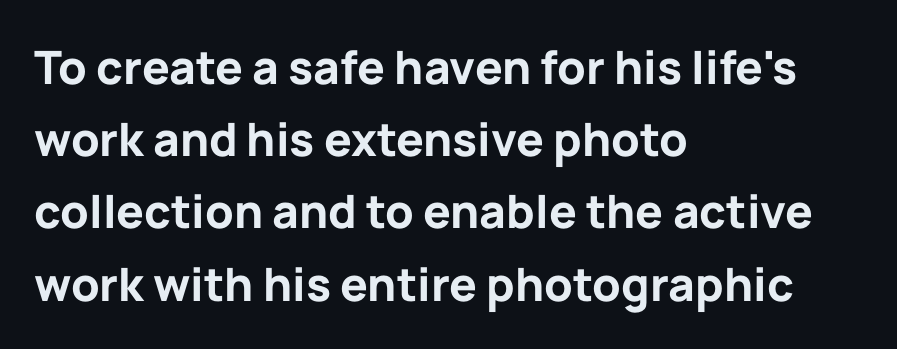
The image shows 46 px bold sans-serif type, upright; set left-aligned, normal line spacing (1.57x), normal letter spacing, not underlined; low stroke contrast and a medium x-height.
